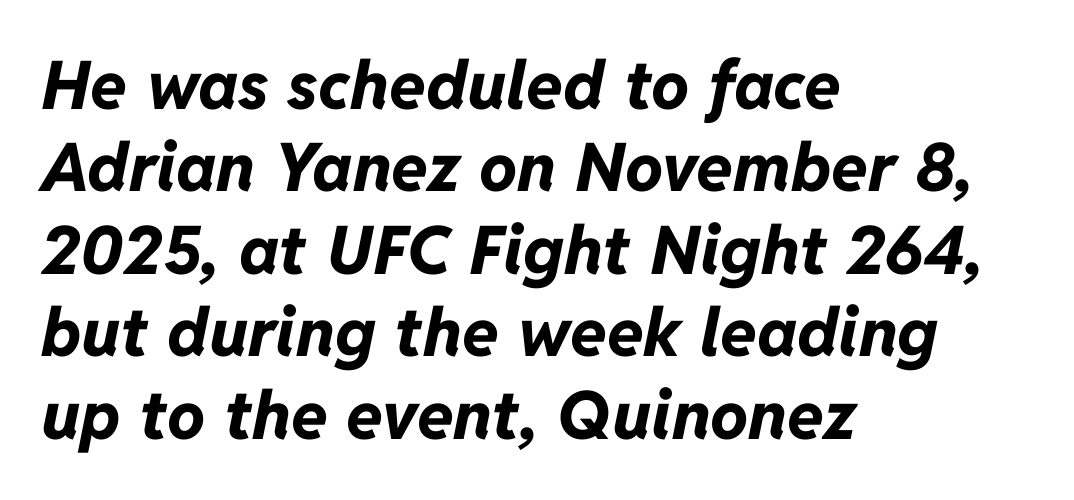
Q: Is the text bold? A: Yes.
Q: Is the text italic (slanted)? A: Yes, it leans right by about 11 degrees.
Q: Is the text underlined? A: No.
Q: How is the paragraph aligned? A: Left-aligned.
Q: Is the spacing between letters normal or unusually wide? A: Normal.
Q: Width (condensed, normal, or wide)? A: Normal.
Q: Stroke contrast? A: Low.
Q: x-height? A: Medium.
Q: Monospaced? A: No.
